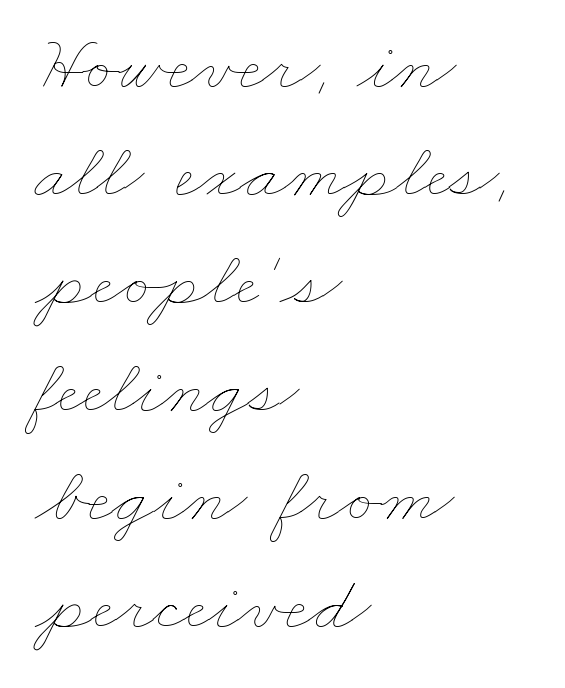
The passage shown is typed in a proportional face where columns would drift. Caption: standard tracking, unaltered. The baseline area is clear. The strokes carry an ordinary text weight at most. Regular leading.
